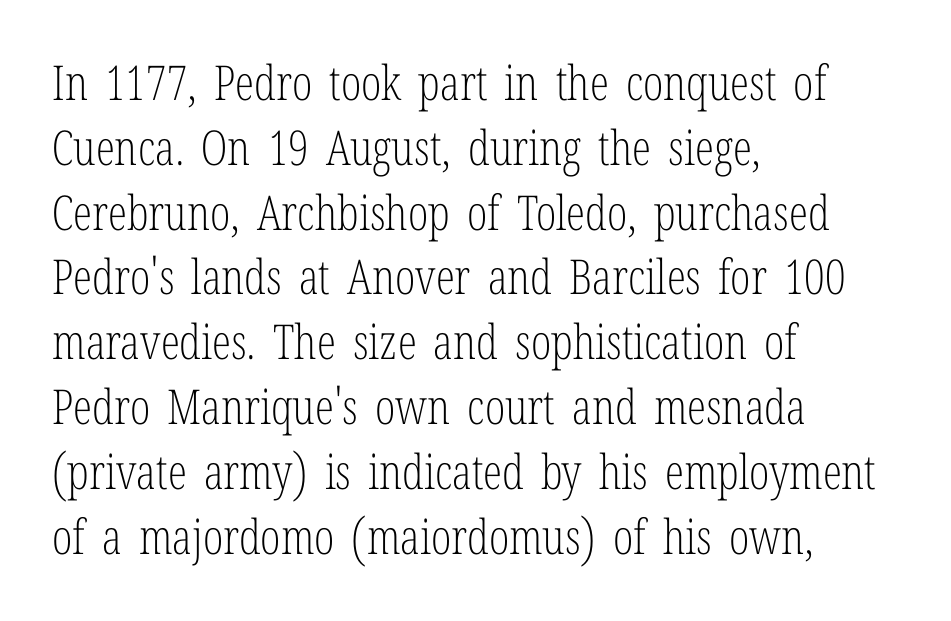
Q: Is the text bold? A: No.
Q: Is the text italic (slanted)? A: No, it is upright.
Q: Is the typeface a serif or a sans-serif typeface? A: Serif.
Q: Is the text underlined? A: No.
Q: How is the paragraph aligned? A: Left-aligned.
Q: Is the spacing between letters normal or unusually wide? A: Normal.
Q: Is the spacing between lines tight, normal or loose? A: Normal.
Q: Width (condensed, normal, or wide)? A: Condensed.
Q: Stroke contrast? A: Low.
Q: x-height? A: Medium.
Q: Monospaced? A: No.
